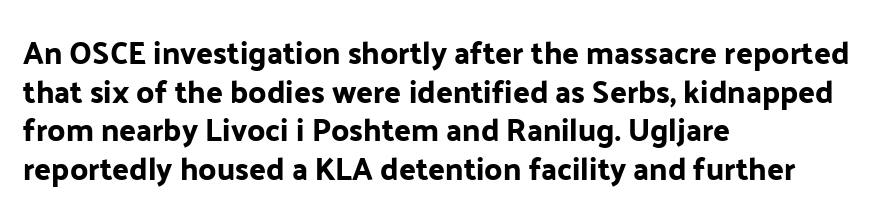
The image shows 31 px sans-serif type, upright; set left-aligned, normal line spacing (1.25x), normal letter spacing, not underlined; low stroke contrast and a medium x-height.
